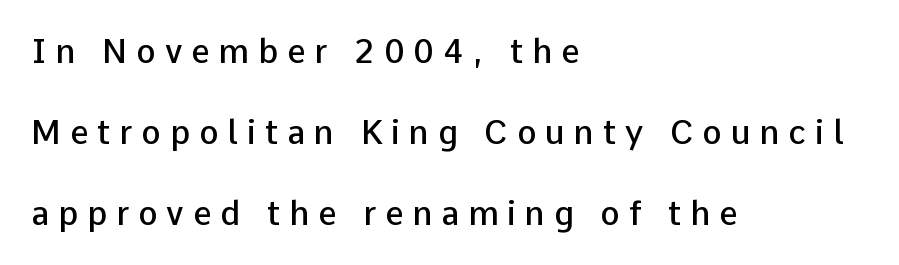
Q: Is the text bold? A: Semi-bold.
Q: Is the text italic (slanted)? A: No, it is upright.
Q: Is the typeface a serif or a sans-serif typeface? A: Sans-serif.
Q: Is the text underlined? A: No.
Q: How is the paragraph aligned? A: Left-aligned.
Q: Is the spacing between letters normal or unusually wide? A: Unusually wide.
Q: Is the spacing between lines tight, normal or loose? A: Loose.
Q: Width (condensed, normal, or wide)? A: Normal.
Q: Stroke contrast? A: Low.
Q: x-height? A: Medium.
Q: Monospaced? A: No.
